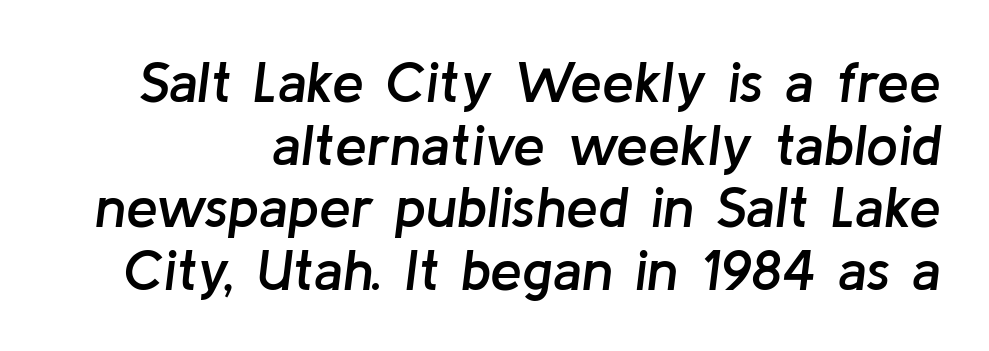
Q: Is the text bold? A: Semi-bold.
Q: Is the text italic (slanted)? A: Yes, it leans right by about 8 degrees.
Q: Is the text underlined? A: No.
Q: Is the spacing between letters normal or unusually wide? A: Normal.
Q: Is the spacing between lines tight, normal or loose? A: Tight.
Q: Width (condensed, normal, or wide)? A: Normal.
Q: Stroke contrast? A: Low.
Q: x-height? A: Medium.
Q: Monospaced? A: No.
